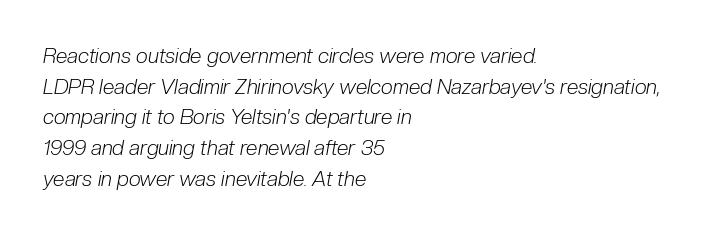
If you drew a ruler down the left edge, every line would touch it. Standard letterfit; no display-style spreading of the glyphs. The passage shown is not underscored anywhere. The lines sit at an ordinary, default distance from one another. Yep, that's italic — everything's leaning. Unbolded letterforms with no extra heft.
